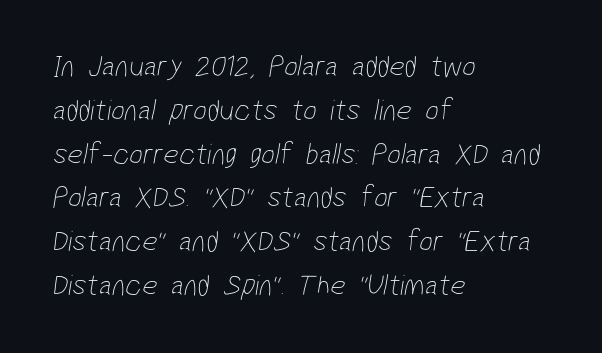
{"serif": "no", "bold": "no", "weight": "thin", "width": "condensed", "stroke_contrast": "low", "x_height": "medium", "monospaced": "no", "underline": "no", "align": "left", "line_spacing": "normal", "line_spacing_ratio": 1.46, "letter_spacing": "normal", "letter_spacing_em": 0.0, "glyph_px": 30}
